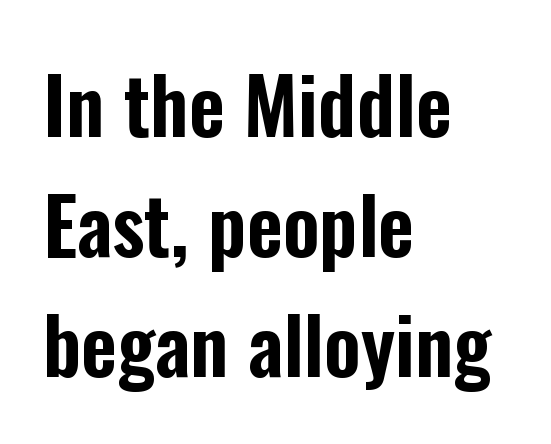
The image shows 78 px condensed sans-serif type, upright; set left-aligned, normal line spacing (1.54x), normal letter spacing, not underlined; low stroke contrast and a medium x-height.
